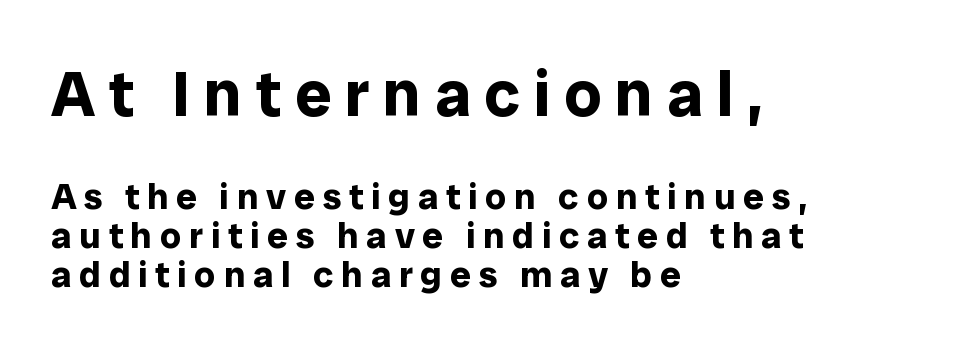
{"serif": "no", "italic": "no", "bold": "yes", "weight": "bold", "width": "normal", "stroke_contrast": "low", "x_height": "medium", "monospaced": "no", "underline": "no", "align": "left", "line_spacing": "tight", "line_spacing_ratio": 1.06, "letter_spacing": "wide", "letter_spacing_em": 0.21, "larger_block": "first", "size_ratio": 1.76, "glyph_px": 65}
